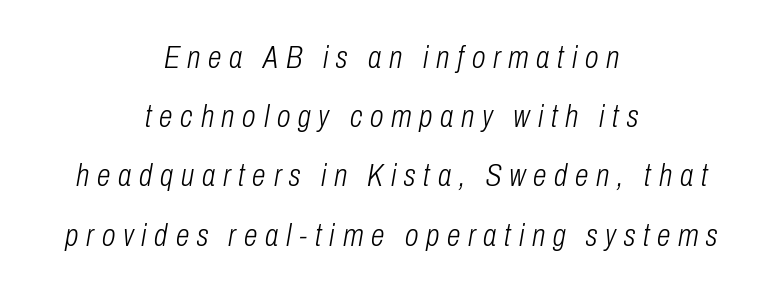
Q: Is the text bold? A: No.
Q: Is the text italic (slanted)? A: Yes, it leans right by about 10 degrees.
Q: Is the text underlined? A: No.
Q: How is the paragraph aligned? A: Centered.
Q: Is the spacing between letters normal or unusually wide? A: Unusually wide.
Q: Is the spacing between lines tight, normal or loose? A: Loose.
Q: Width (condensed, normal, or wide)? A: Condensed.
Q: Stroke contrast? A: Low.
Q: x-height? A: Medium.
Q: Monospaced? A: No.
